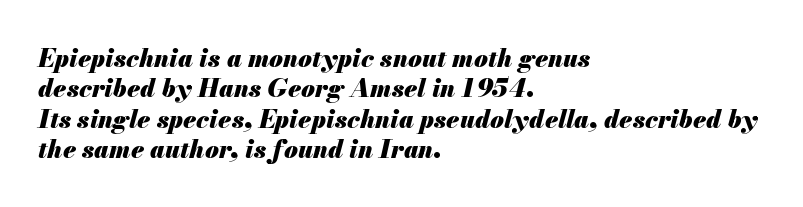
{"italic": "yes", "lean": "right", "slant_degrees": 13, "bold": "yes", "underline": "no", "align": "left", "line_spacing_ratio": 1.22, "letter_spacing": "normal", "letter_spacing_em": 0.0, "glyph_px": 25}
